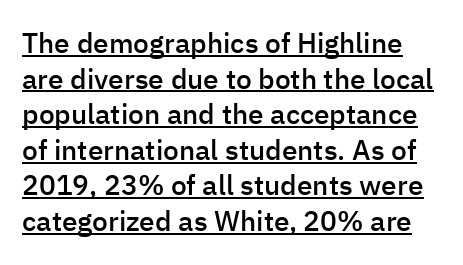
The image shows 28 px semibold sans-serif type, upright; set normal line spacing (1.27x), normal letter spacing, underlined; low stroke contrast and a medium x-height.
